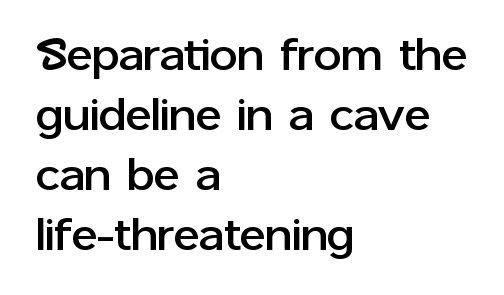
Beneath every word, the page is bare. The passage shown is typed in a proportional face where columns would drift. The designer went with a sans here, leaving each stem footless. In terms of leading, this rendering sits right in the middle. Observe the ordinary spacing: letters are neighbours, not strangers.
